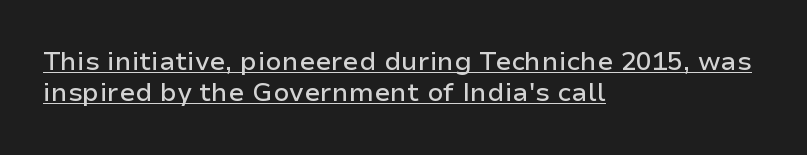
The typesetter chose a ragged-right arrangement here. Posture: upright roman. Notice how a bar underscores the lettering throughout. Default kerning and tracking; the words read as compact shapes.
